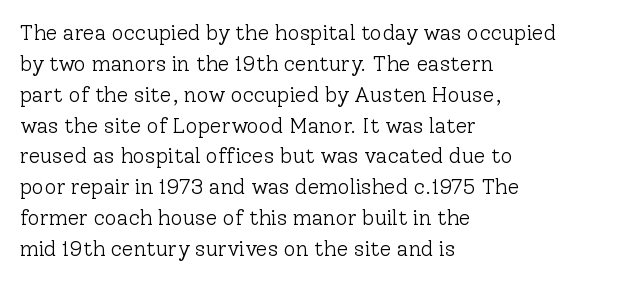
{"italic": "no", "bold": "no", "underline": "no", "align": "left", "line_spacing": "normal", "line_spacing_ratio": 1.47, "letter_spacing": "normal", "letter_spacing_em": 0.0, "glyph_px": 21}
